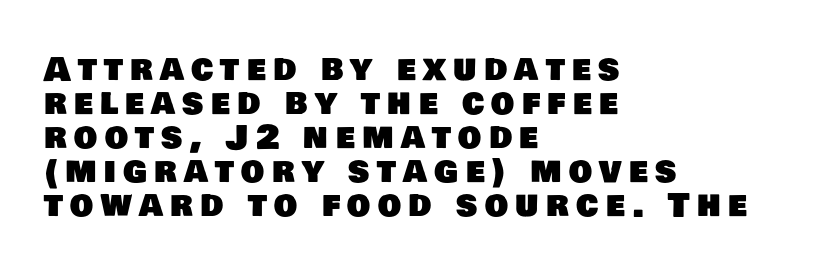
Q: Is the typeface a serif or a sans-serif typeface? A: Sans-serif.
Q: Is the text underlined? A: No.
Q: How is the paragraph aligned? A: Left-aligned.
Q: Is the spacing between letters normal or unusually wide? A: Unusually wide.
Q: Is the spacing between lines tight, normal or loose? A: Tight.
Q: Width (condensed, normal, or wide)? A: Normal.
Q: Stroke contrast? A: Low.
Q: x-height? A: Large.
Q: Monospaced? A: No.
